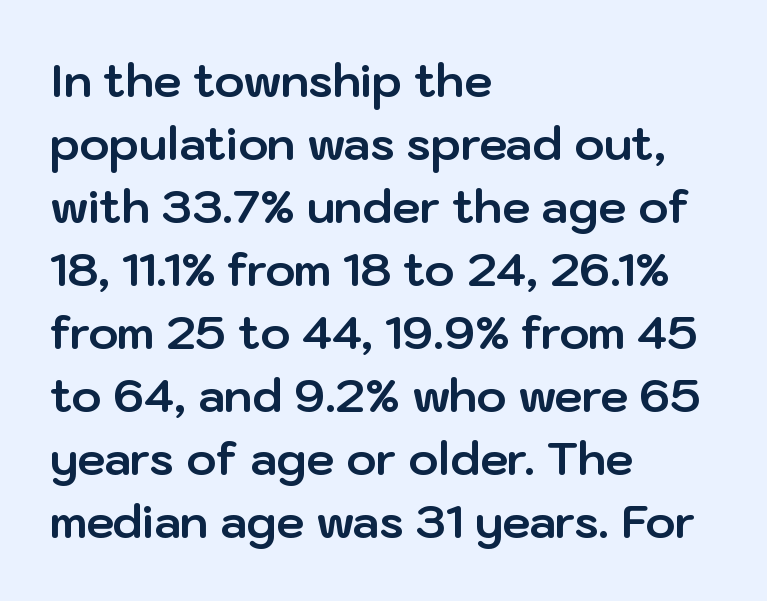
The image shows 45 px bold sans-serif type, upright; set left-aligned, normal line spacing (1.4x), normal letter spacing, not underlined; low stroke contrast and a medium x-height.
